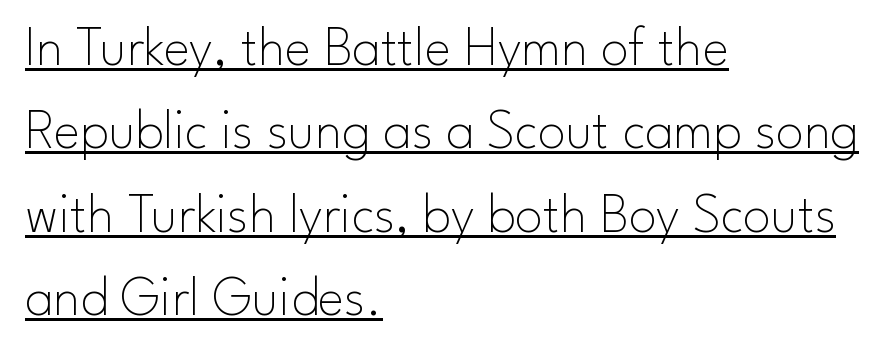
Q: Is the text bold? A: No.
Q: Is the text italic (slanted)? A: No, it is upright.
Q: Is the typeface a serif or a sans-serif typeface? A: Sans-serif.
Q: Is the text underlined? A: Yes.
Q: How is the paragraph aligned? A: Left-aligned.
Q: Is the spacing between letters normal or unusually wide? A: Normal.
Q: Is the spacing between lines tight, normal or loose? A: Normal.
Q: Width (condensed, normal, or wide)? A: Normal.
Q: Stroke contrast? A: Low.
Q: x-height? A: Small.
Q: Monospaced? A: No.
